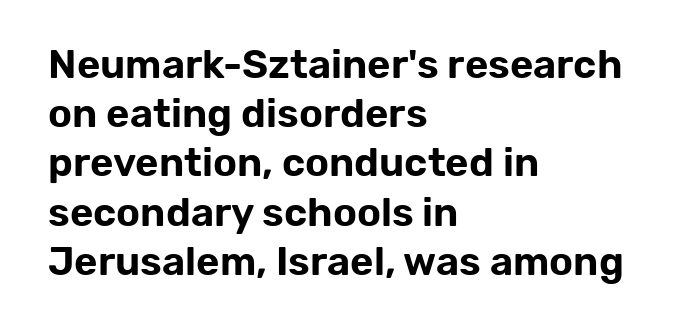
The image shows 40 px sans-serif type, upright; set left-aligned, line spacing 1.23x, normal letter spacing, not underlined; low stroke contrast and a medium x-height.
